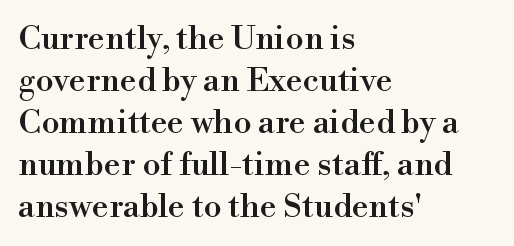
Q: Is the text italic (slanted)? A: No, it is upright.
Q: Is the typeface a serif or a sans-serif typeface? A: Serif.
Q: Is the text underlined? A: No.
Q: How is the paragraph aligned? A: Left-aligned.
Q: Is the spacing between letters normal or unusually wide? A: Normal.
Q: Is the spacing between lines tight, normal or loose? A: Normal.
Q: Width (condensed, normal, or wide)? A: Normal.
Q: Stroke contrast? A: High.
Q: x-height? A: Small.
Q: Monospaced? A: No.
